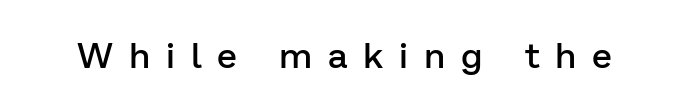
{"serif": "no", "italic": "no", "bold": "semi", "weight": "semibold", "width": "normal", "stroke_contrast": "low", "x_height": "medium", "monospaced": "no", "underline": "no", "letter_spacing": "wide", "letter_spacing_em": 0.44, "glyph_px": 36}
